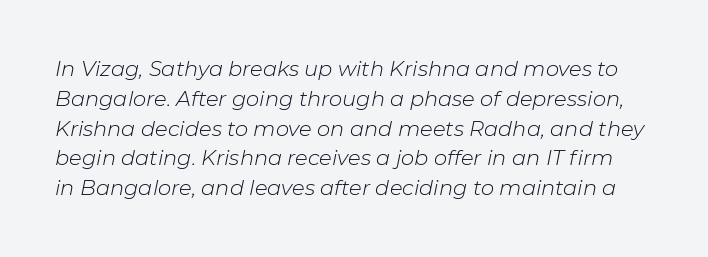
The image shows 21 px text type, italic (leaning right); set normal line spacing (1.42x), normal letter spacing, not underlined.
